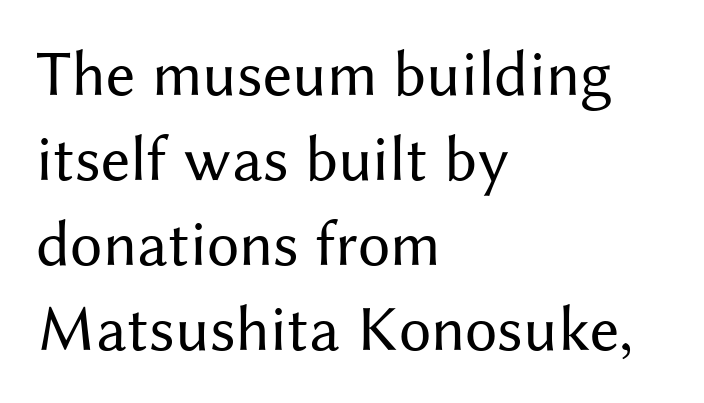
These lines sit exactly where default settings would place them. This sample uses a sans-serif face. Proportional: the letters do not fall into vertical columns. Any mark beneath the type? The region is blank. Tracking value appears to be zero — textbook default spacing. Vertical stems look standard width or narrower in stroke.
